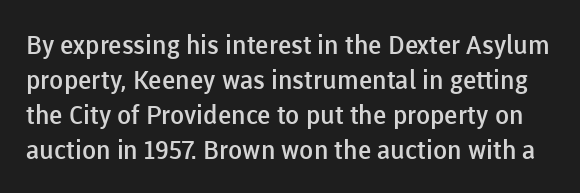
{"italic": "no", "bold": "semi", "underline": "no", "line_spacing": "normal", "line_spacing_ratio": 1.34, "letter_spacing": "normal", "letter_spacing_em": 0.0, "glyph_px": 26}
